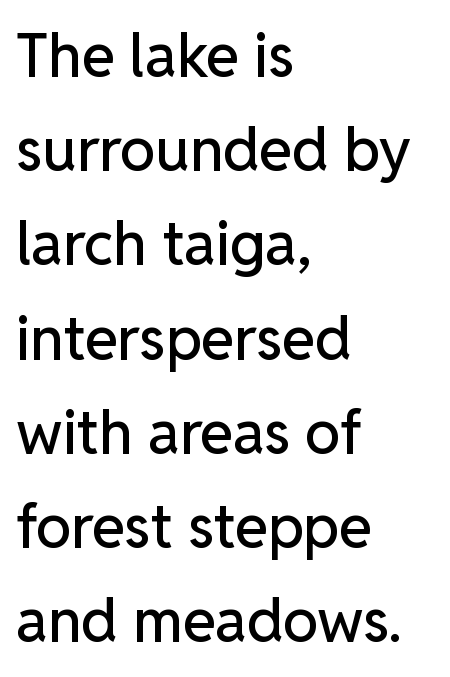
The image shows 60 px sans-serif type, upright; set left-aligned, normal line spacing (1.57x), normal letter spacing, not underlined; low stroke contrast and a medium x-height.
